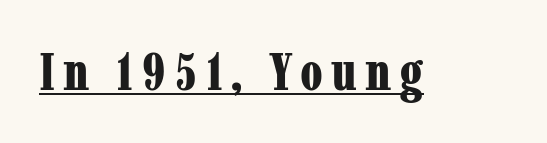
This is the regular roman posture of the typeface. A baseline rule has been typeset under these characters. These lines carry a lot of weight — the face is fully bold. Letterform terminals end in serifs throughout the passage.
